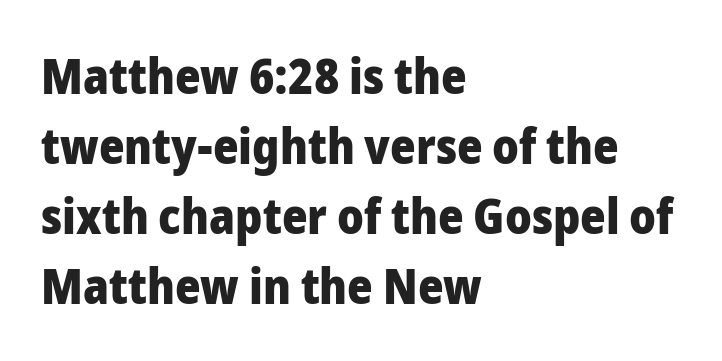
Q: Is the text bold? A: Yes.
Q: Is the text italic (slanted)? A: No, it is upright.
Q: Is the typeface a serif or a sans-serif typeface? A: Sans-serif.
Q: Is the text underlined? A: No.
Q: How is the paragraph aligned? A: Left-aligned.
Q: Is the spacing between letters normal or unusually wide? A: Normal.
Q: Is the spacing between lines tight, normal or loose? A: Normal.
Q: Width (condensed, normal, or wide)? A: Normal.
Q: Stroke contrast? A: Low.
Q: x-height? A: Medium.
Q: Monospaced? A: No.
